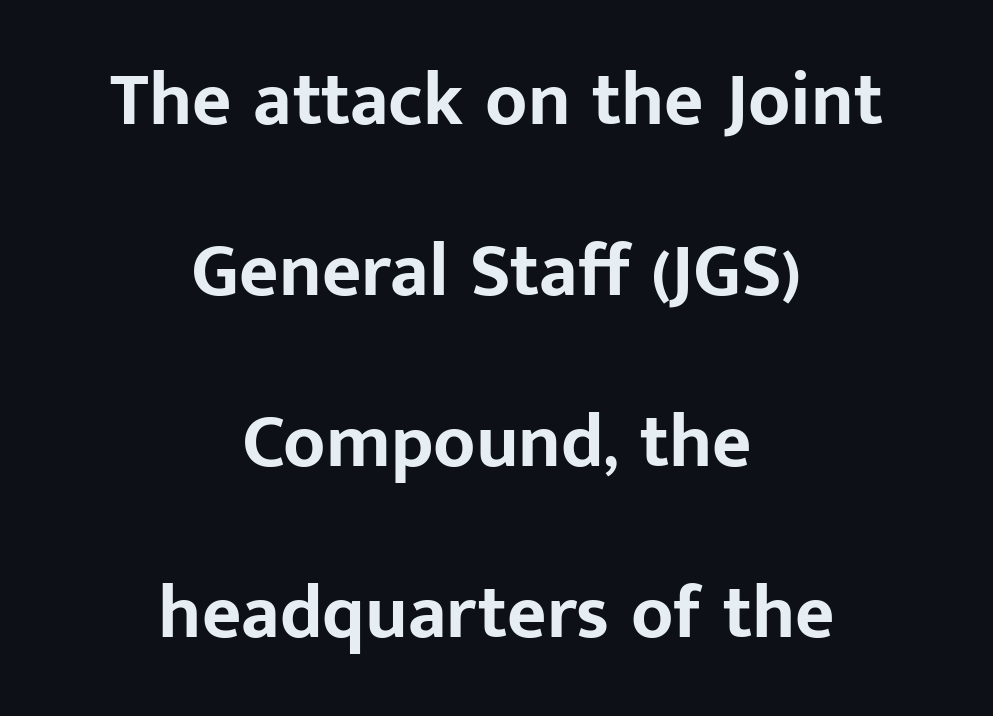
Q: Is the text bold? A: Yes.
Q: Is the text italic (slanted)? A: No, it is upright.
Q: Is the typeface a serif or a sans-serif typeface? A: Sans-serif.
Q: Is the text underlined? A: No.
Q: How is the paragraph aligned? A: Centered.
Q: Is the spacing between letters normal or unusually wide? A: Normal.
Q: Is the spacing between lines tight, normal or loose? A: Loose.
Q: Width (condensed, normal, or wide)? A: Normal.
Q: Stroke contrast? A: Low.
Q: x-height? A: Medium.
Q: Monospaced? A: No.
